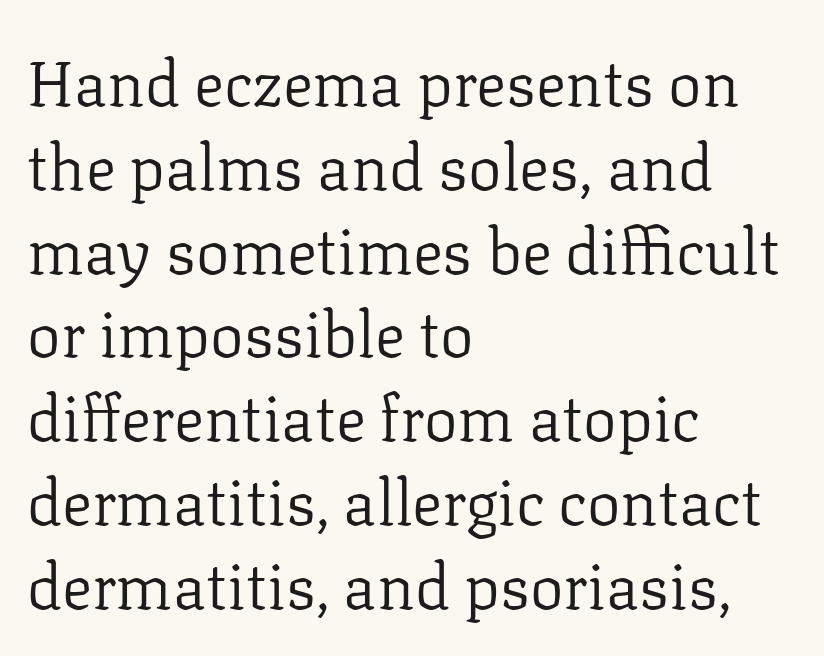
Q: Is the text bold? A: No.
Q: Is the text italic (slanted)? A: No, it is upright.
Q: Is the typeface a serif or a sans-serif typeface? A: Serif.
Q: Is the text underlined? A: No.
Q: How is the paragraph aligned? A: Left-aligned.
Q: Is the spacing between letters normal or unusually wide? A: Normal.
Q: Is the spacing between lines tight, normal or loose? A: Normal.
Q: Width (condensed, normal, or wide)? A: Normal.
Q: Stroke contrast? A: Low.
Q: x-height? A: Medium.
Q: Monospaced? A: No.
